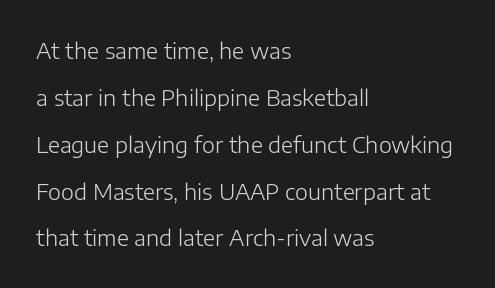
{"italic": "no", "bold": "no", "underline": "no", "align": "left", "line_spacing": "loose", "line_spacing_ratio": 2.13, "letter_spacing": "normal", "letter_spacing_em": 0.0, "glyph_px": 22}
